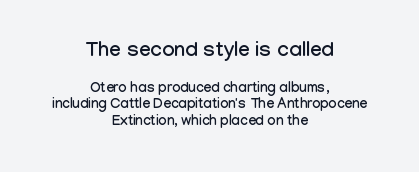
The lettering stays uniformly vertical, giving the passage a roman look. The first block has been scaled up relative to the second. Nobody drew a line under any word here. The type is set solid horizontally, with unmodified tracking. The typesetter chose a symmetrical, centered arrangement here.
